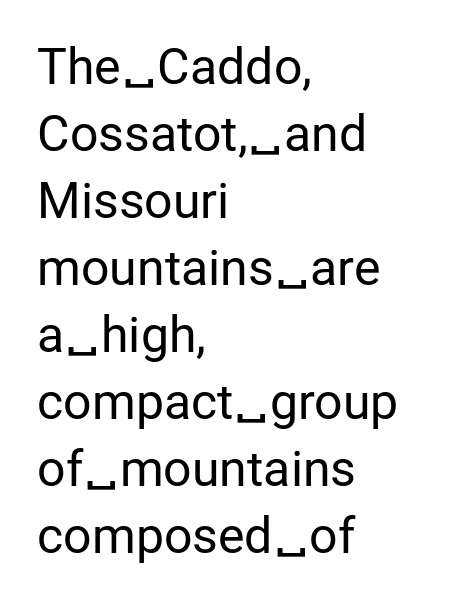
Layout note: lines flush left. The typeface has the unassuming heft of standard copy or less. The letters advance in unequal steps, a hallmark of proportional type. This rendering features lettering with no underline. What kind of face is this? One without serifs — a sans. No italicization has been applied; the sample stays upright.
